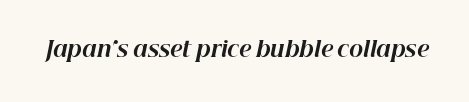
The image shows 21 px bold type, italic (leaning right); set normal letter spacing, not underlined.
